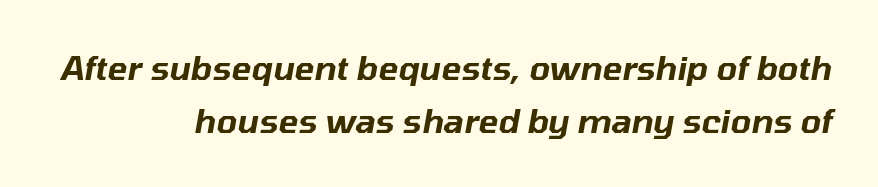
How are the letters spaced? Ordinarily, with no added tracking. All the whitespace from short lines collects on the left. The rendering uses natural spacing where letterforms have individual widths. Line spacing here is normal. Does the lettering tilt? It does — this is italic.
